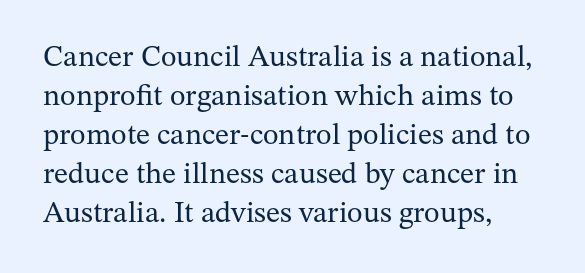
The image shows 30 px regular-weight serif type, upright; set normal line spacing (1.3x), normal letter spacing, not underlined; medium stroke contrast and a medium x-height.
